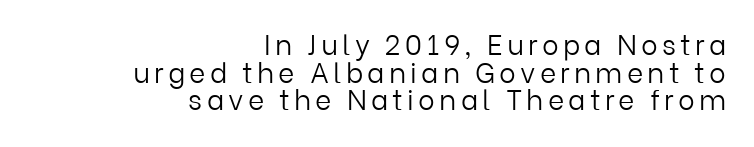
Q: Is the text bold? A: No.
Q: Is the text italic (slanted)? A: No, it is upright.
Q: Is the typeface a serif or a sans-serif typeface? A: Sans-serif.
Q: Is the text underlined? A: No.
Q: How is the paragraph aligned? A: Right-aligned.
Q: Is the spacing between lines tight, normal or loose? A: Tight.
Q: Width (condensed, normal, or wide)? A: Normal.
Q: Stroke contrast? A: Low.
Q: x-height? A: Medium.
Q: Monospaced? A: No.
